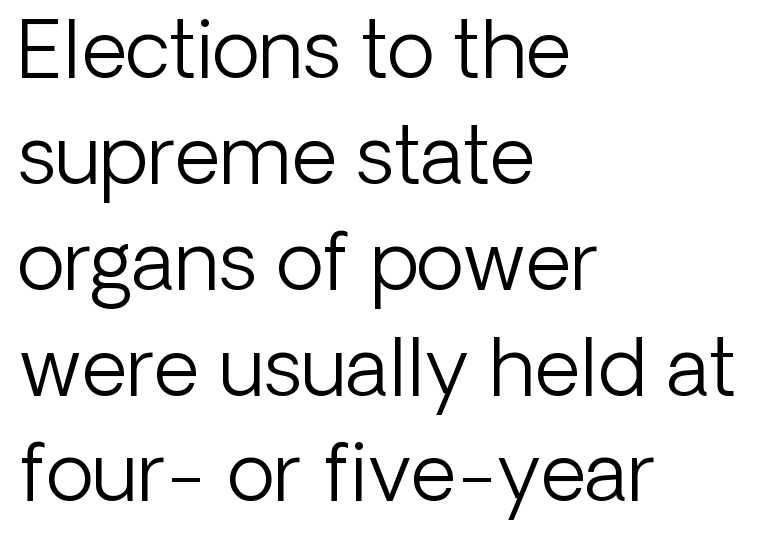
{"serif": "no", "italic": "no", "bold": "no", "weight": "light", "width": "normal", "stroke_contrast": "low", "x_height": "medium", "monospaced": "no", "underline": "no", "align": "left", "line_spacing": "normal", "line_spacing_ratio": 1.34, "letter_spacing": "normal", "letter_spacing_em": 0.0, "glyph_px": 79}
